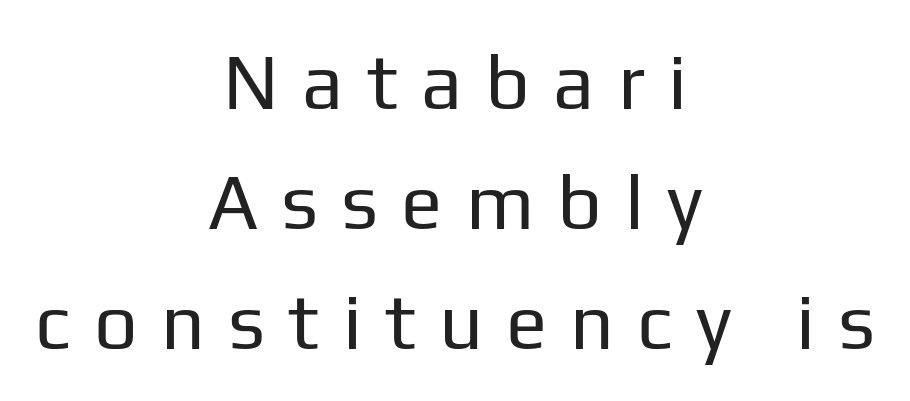
Q: Is the text bold? A: No.
Q: Is the text italic (slanted)? A: No, it is upright.
Q: Is the typeface a serif or a sans-serif typeface? A: Sans-serif.
Q: Is the text underlined? A: No.
Q: How is the paragraph aligned? A: Centered.
Q: Is the spacing between letters normal or unusually wide? A: Unusually wide.
Q: Is the spacing between lines tight, normal or loose? A: Normal.
Q: Width (condensed, normal, or wide)? A: Normal.
Q: Stroke contrast? A: Low.
Q: x-height? A: Medium.
Q: Monospaced? A: No.
